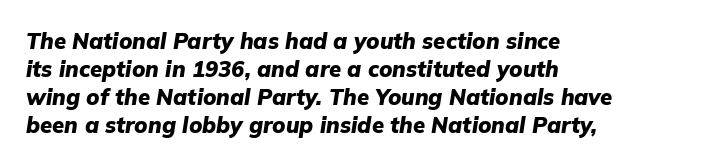
The image shows 22 px bold type, italic (leaning right); set left-aligned, normal line spacing (1.28x), normal letter spacing, not underlined.
